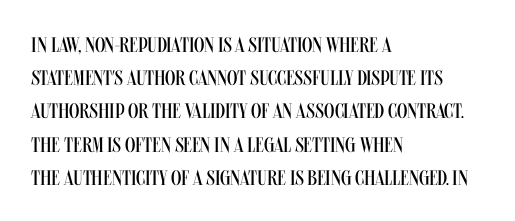
The image shows 21 px text type, upright; set left-aligned, normal line spacing (1.58x), normal letter spacing, not underlined.
